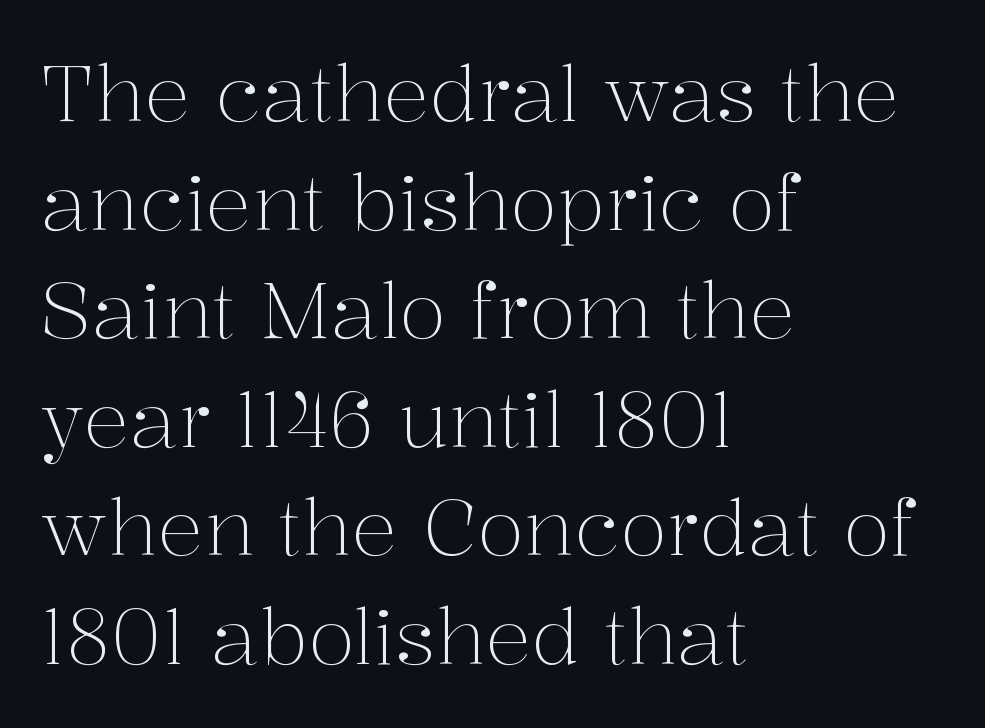
Q: Is the text bold? A: No.
Q: Is the text italic (slanted)? A: No, it is upright.
Q: Is the typeface a serif or a sans-serif typeface? A: Serif.
Q: Is the text underlined? A: No.
Q: How is the paragraph aligned? A: Left-aligned.
Q: Is the spacing between letters normal or unusually wide? A: Normal.
Q: Is the spacing between lines tight, normal or loose? A: Normal.
Q: Width (condensed, normal, or wide)? A: Normal.
Q: Stroke contrast? A: Medium.
Q: x-height? A: Medium.
Q: Monospaced? A: No.
